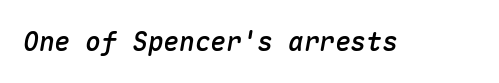
{"italic": "yes", "lean": "right", "slant_degrees": 10, "underline": "no", "letter_spacing": "normal", "letter_spacing_em": 0.0, "glyph_px": 26}
